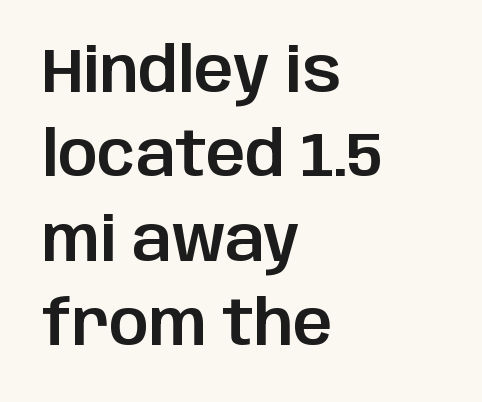
{"serif": "no", "italic": "no", "width": "normal", "stroke_contrast": "low", "x_height": "large", "monospaced": "no", "underline": "no", "align": "left", "line_spacing": "normal", "line_spacing_ratio": 1.36, "letter_spacing": "normal", "letter_spacing_em": 0.0, "glyph_px": 62}
